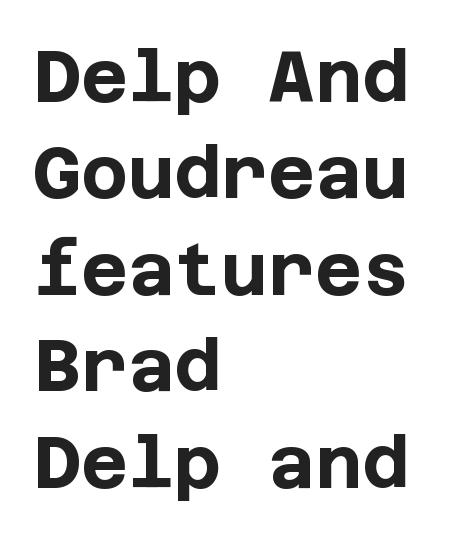
The image shows 72 px bold sans-serif type, upright; set left-aligned, normal line spacing (1.34x), normal letter spacing, not underlined; low stroke contrast and a large x-height.
